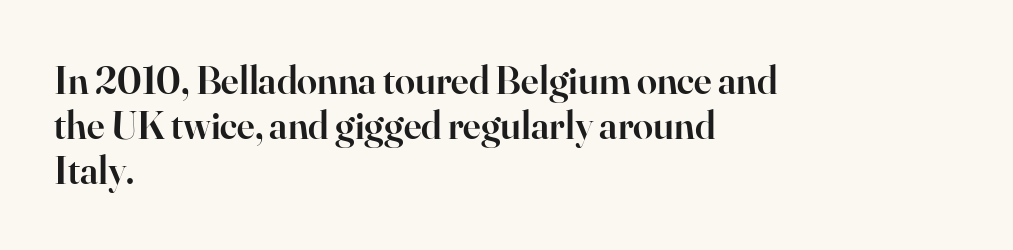
Each new line begins almost immediately beneath the previous one. Here the designer chose a conventional face with non-uniform glyph widths. Is there any slant? The stems are plumb. Caption: semibold face, moderately heavy strokes. This rendering leaves character spacing at its baseline value.
